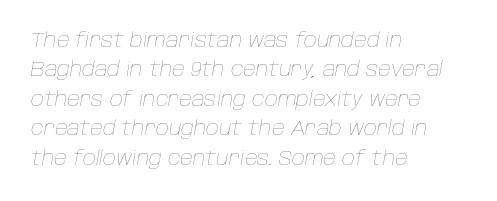
The image shows 20 px text type, italic (leaning right); set left-aligned, normal line spacing (1.47x), normal letter spacing, not underlined.
